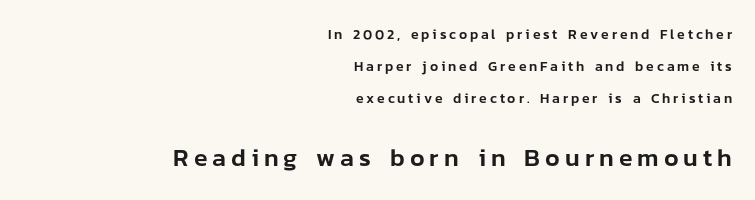
Typesetter's note — lower block bumped up in size, upper block left smaller. Airy leading. Horizontal alignment here is rightward, an uncommon choice for prose. Unlike italic type, these characters show no tilt at all. Descender tails drop into unmarked territory. A typesetter would call this heavily tracked-out type.
